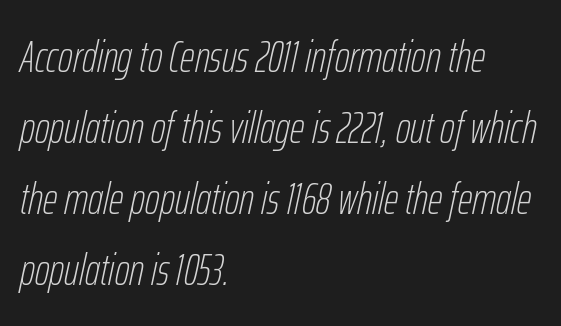
{"italic": "yes", "lean": "right", "slant_degrees": 12, "bold": "no", "weight": "thin", "width": "condensed", "stroke_contrast": "low", "x_height": "medium", "monospaced": "no", "underline": "no", "align": "left", "line_spacing": "normal", "line_spacing_ratio": 1.58, "letter_spacing": "normal", "letter_spacing_em": 0.0, "glyph_px": 45}
